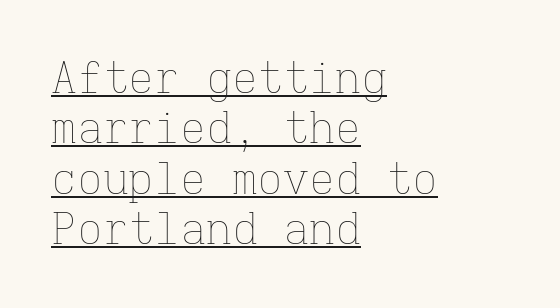
Q: Is the text bold? A: No.
Q: Is the text italic (slanted)? A: No, it is upright.
Q: Is the text underlined? A: Yes.
Q: How is the paragraph aligned? A: Left-aligned.
Q: Is the spacing between letters normal or unusually wide? A: Normal.
Q: Width (condensed, normal, or wide)? A: Normal.
Q: Stroke contrast? A: Low.
Q: x-height? A: Medium.
Q: Monospaced? A: Yes.
